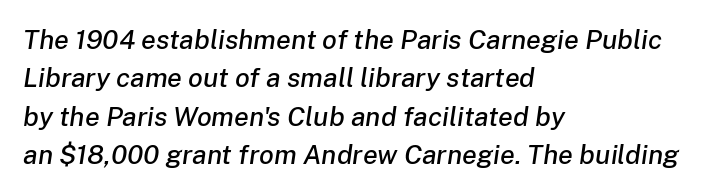
Q: Is the text italic (slanted)? A: Yes, it leans right by about 8 degrees.
Q: Is the text underlined? A: No.
Q: How is the paragraph aligned? A: Left-aligned.
Q: Is the spacing between letters normal or unusually wide? A: Normal.
Q: Is the spacing between lines tight, normal or loose? A: Normal.
